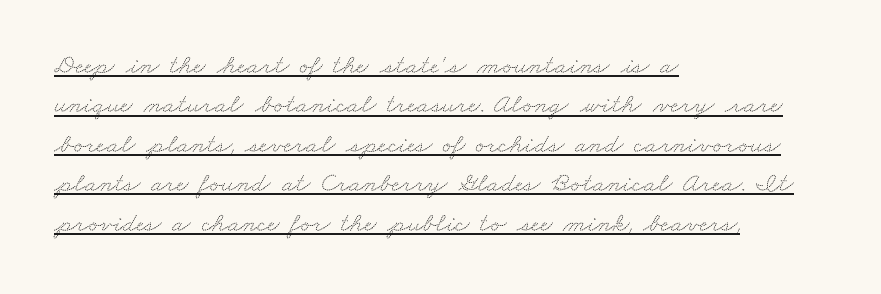
Q: Is the text underlined? A: Yes.
Q: How is the paragraph aligned? A: Left-aligned.
Q: Is the spacing between letters normal or unusually wide? A: Normal.
Q: Is the spacing between lines tight, normal or loose? A: Normal.
